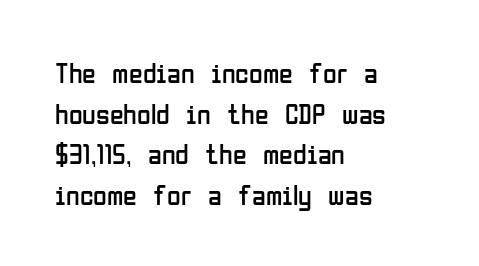
Vertical spacing — default. No heavy texture on the line: the type isn't bold. Every stem runs plumb, perpendicular to the baseline. These lines are set flush left with a ragged right edge. Is this a sans? Yes — the strokes have no serifs. The line texture is even and compact thanks to regular tracking.
